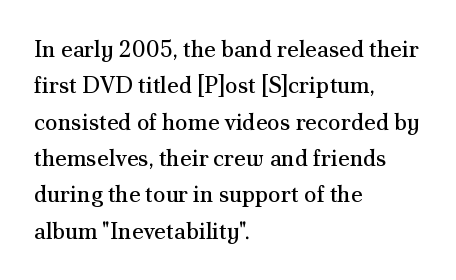
The image shows 23 px text type, upright; set left-aligned, normal line spacing (1.58x), normal letter spacing, not underlined.
